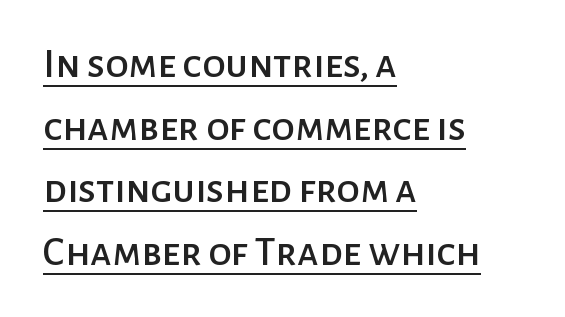
Q: Is the text italic (slanted)? A: No, it is upright.
Q: Is the typeface a serif or a sans-serif typeface? A: Sans-serif.
Q: Is the text underlined? A: Yes.
Q: How is the paragraph aligned? A: Left-aligned.
Q: Is the spacing between letters normal or unusually wide? A: Normal.
Q: Is the spacing between lines tight, normal or loose? A: Normal.
Q: Width (condensed, normal, or wide)? A: Normal.
Q: Stroke contrast? A: Low.
Q: x-height? A: Medium.
Q: Monospaced? A: No.
